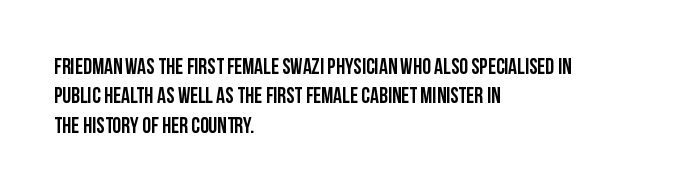
{"italic": "no", "underline": "no", "align": "left", "line_spacing": "normal", "line_spacing_ratio": 1.33, "letter_spacing": "normal", "letter_spacing_em": 0.0, "glyph_px": 22}
